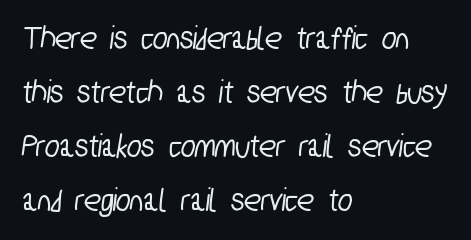
{"serif": "no", "width": "condensed", "stroke_contrast": "low", "x_height": "medium", "monospaced": "no", "underline": "no", "align": "left", "line_spacing": "normal", "line_spacing_ratio": 1.59, "letter_spacing": "normal", "letter_spacing_em": 0.0, "glyph_px": 34}
